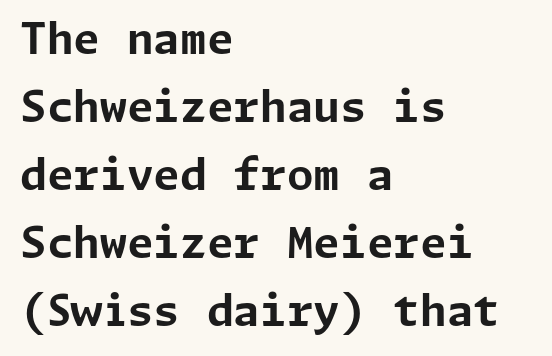
Q: Is the text bold? A: Yes.
Q: Is the text italic (slanted)? A: No, it is upright.
Q: Is the typeface a serif or a sans-serif typeface? A: Sans-serif.
Q: Is the text underlined? A: No.
Q: How is the paragraph aligned? A: Left-aligned.
Q: Is the spacing between letters normal or unusually wide? A: Normal.
Q: Is the spacing between lines tight, normal or loose? A: Normal.
Q: Width (condensed, normal, or wide)? A: Normal.
Q: Stroke contrast? A: Low.
Q: x-height? A: Medium.
